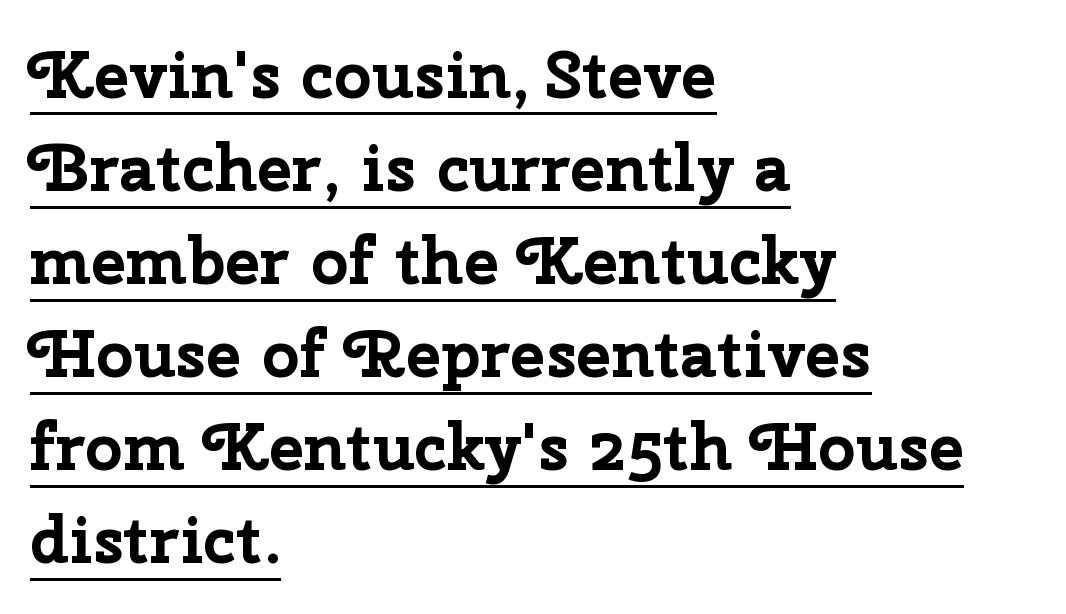
These lines sit exactly where default settings would place them. The font family rendered here belongs to the sans-serif group. Observe the ordinary spacing: letters are neighbours, not strangers. These lines are rendered in a variable-pitch font. A classic flush-left, rag-right setting is used for this passage.
